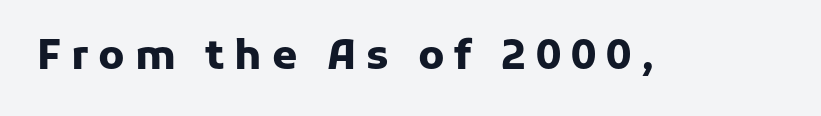
The image shows 41 px heavy sans-serif type, upright; set unusually wide letter spacing (+0.24 em), not underlined; low stroke contrast and a medium x-height.
